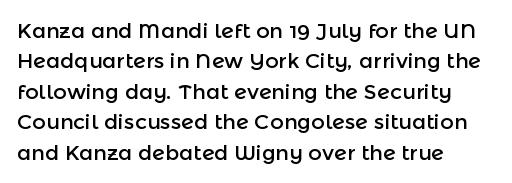
Q: Is the text italic (slanted)? A: No, it is upright.
Q: Is the text underlined? A: No.
Q: How is the paragraph aligned? A: Left-aligned.
Q: Is the spacing between letters normal or unusually wide? A: Normal.
Q: Is the spacing between lines tight, normal or loose? A: Normal.
